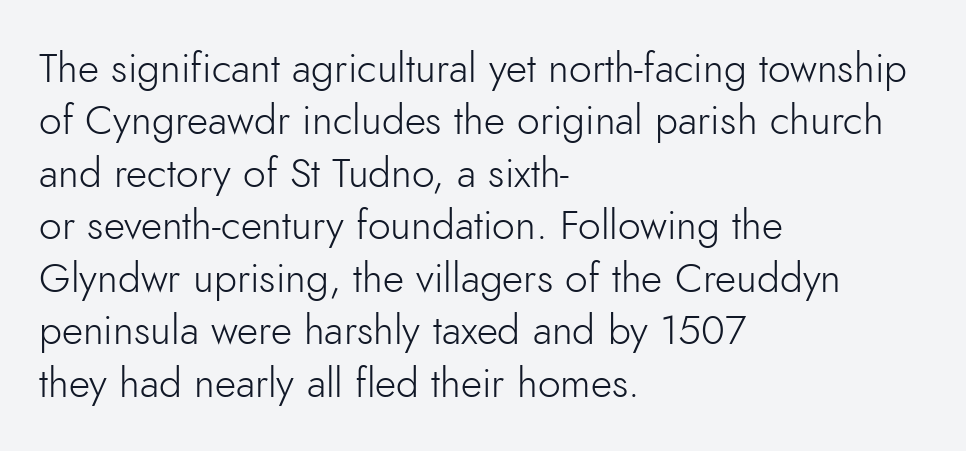
Vertical strokes here are truly vertical. These lines are rendered in a variable-pitch font. Heft: none added — not bold. The lines are quadded left.
